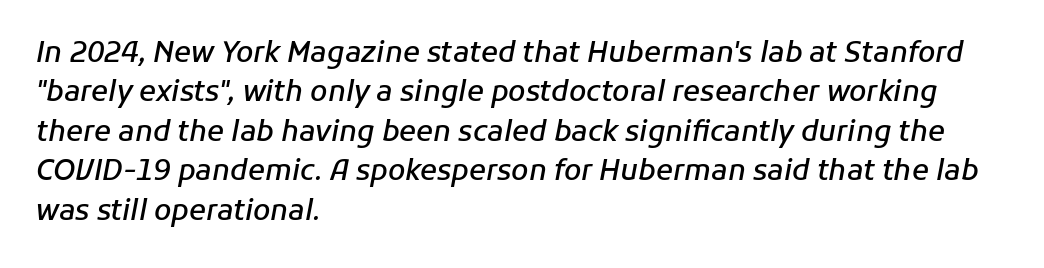
The specimen omits any rule beneath the text block's lines. Caption: standard tracking, unaltered. Short and long lines alike share a common starting point at left. In terms of posture, this sample is oblique. Stems and bowls a touch heavier than normal — semibold.
